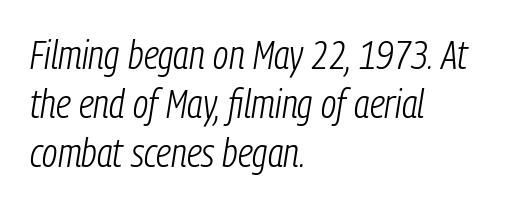
The image shows 40 px light, condensed type, italic (leaning right); set left-aligned, line spacing 1.22x, normal letter spacing, not underlined; low stroke contrast and a medium x-height.
